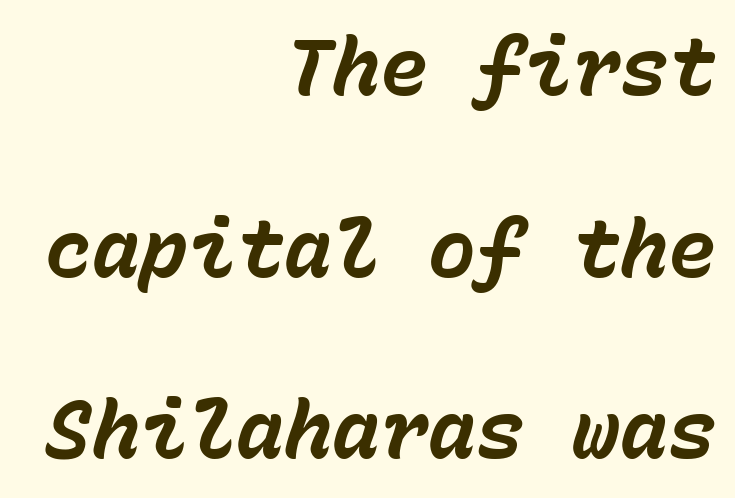
{"italic": "yes", "lean": "right", "slant_degrees": 15, "bold": "yes", "weight": "bold", "width": "normal", "stroke_contrast": "low", "x_height": "medium", "monospaced": "yes", "underline": "no", "align": "right", "line_spacing": "loose", "line_spacing_ratio": 2.27, "letter_spacing": "normal", "letter_spacing_em": 0.0, "glyph_px": 80}
